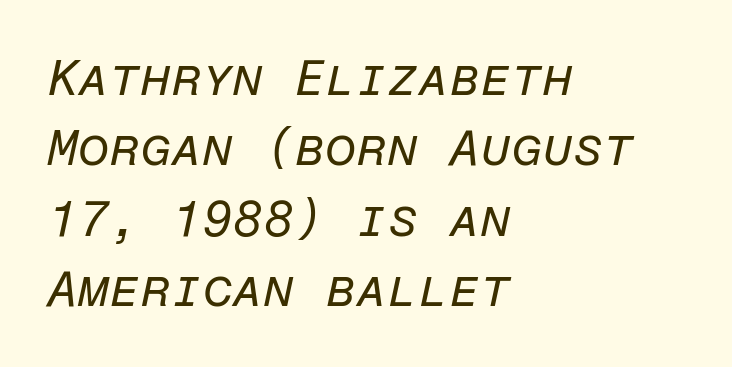
The image shows 50 px regular-weight type, italic (leaning right), monospaced; set left-aligned, normal line spacing (1.41x), normal letter spacing, not underlined; low stroke contrast and a medium x-height.
